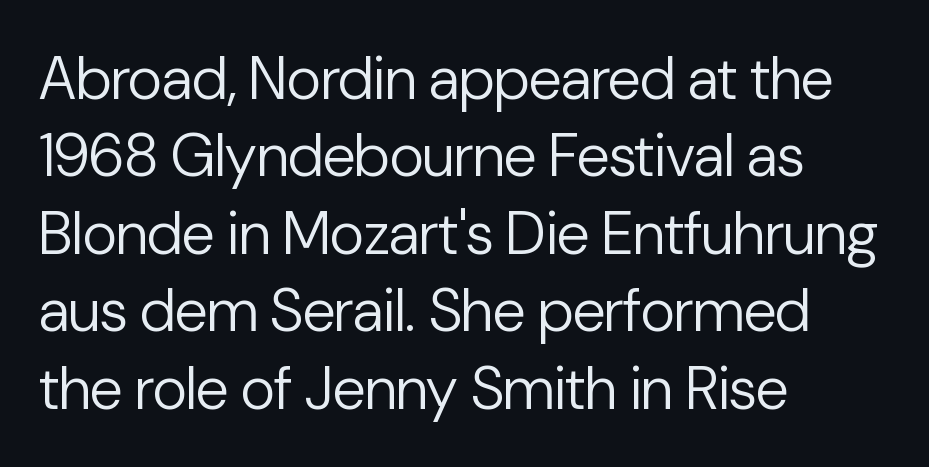
The rows are spaced the way most documents space them. The foot of each line stays bare and open. Where is the straight margin? On the left. Posture: vertical. No extra ink here — the face is not bold. The rendering uses natural spacing where letterforms have individual widths.
